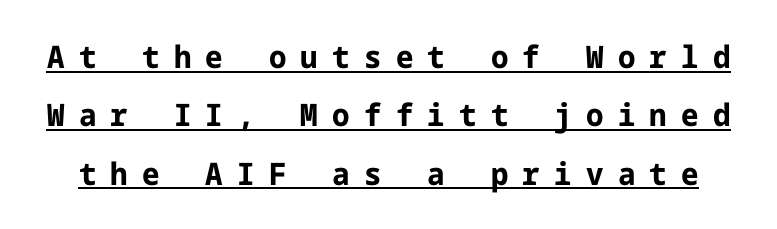
Q: Is the text bold? A: Yes.
Q: Is the text italic (slanted)? A: No, it is upright.
Q: Is the typeface a serif or a sans-serif typeface? A: Sans-serif.
Q: Is the text underlined? A: Yes.
Q: Is the spacing between letters normal or unusually wide? A: Unusually wide.
Q: Width (condensed, normal, or wide)? A: Normal.
Q: Stroke contrast? A: Low.
Q: x-height? A: Medium.
